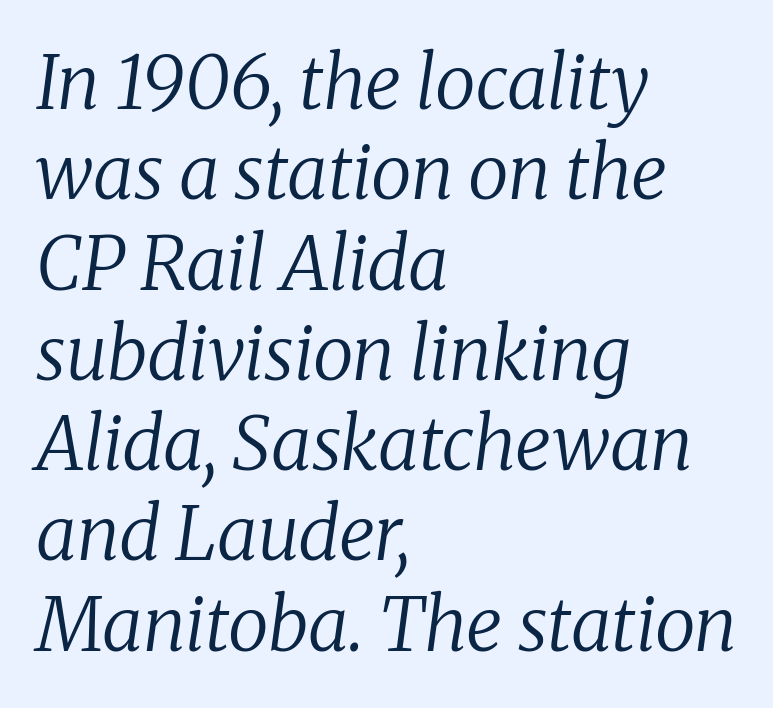
The space beneath each line is pristine and unruled. Italic: yes, the glyphs are oblique. Is this a fixed-width face? No — the glyphs have proportional, varying widths. The typesetting does not lean heavy: it is not bold. Reading down the block, your eye returns to a fixed left position each line. The characters display serif detailing at their extremities.
